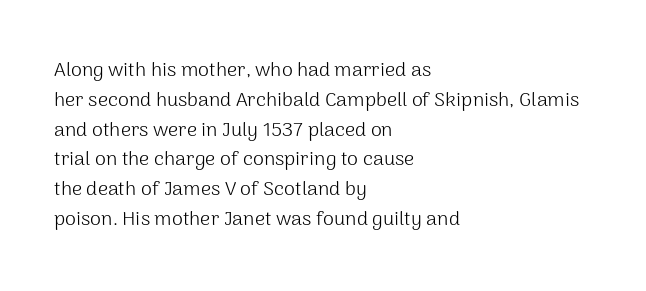
Q: Is the text bold? A: No.
Q: Is the text italic (slanted)? A: No, it is upright.
Q: Is the text underlined? A: No.
Q: How is the paragraph aligned? A: Left-aligned.
Q: Is the spacing between letters normal or unusually wide? A: Normal.
Q: Is the spacing between lines tight, normal or loose? A: Normal.
